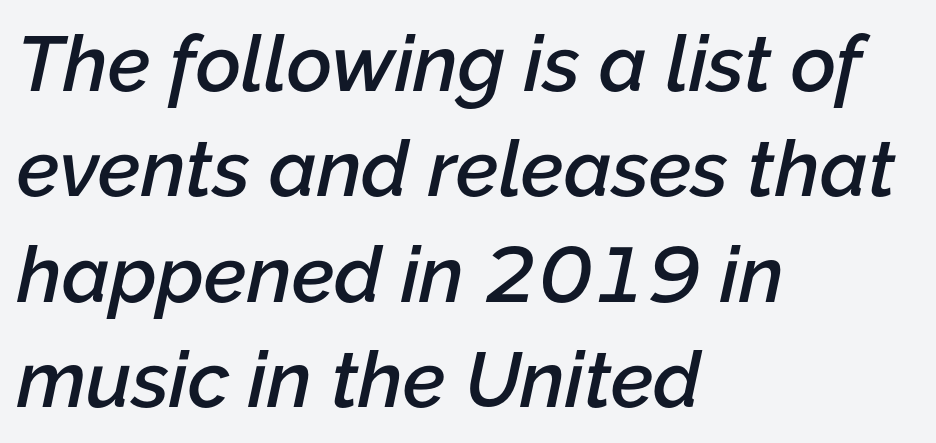
{"italic": "yes", "lean": "right", "slant_degrees": 12, "bold": "semi", "weight": "semibold", "width": "normal", "stroke_contrast": "low", "x_height": "medium", "monospaced": "no", "underline": "no", "align": "left", "line_spacing": "normal", "line_spacing_ratio": 1.35, "letter_spacing": "normal", "letter_spacing_em": 0.0, "glyph_px": 78}
